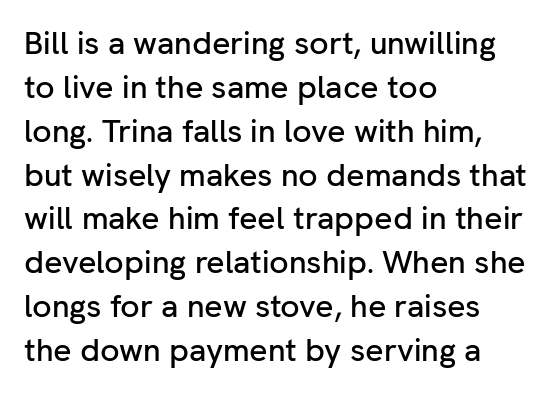
Q: Is the text italic (slanted)? A: No, it is upright.
Q: Is the typeface a serif or a sans-serif typeface? A: Sans-serif.
Q: Is the text underlined? A: No.
Q: How is the paragraph aligned? A: Left-aligned.
Q: Is the spacing between letters normal or unusually wide? A: Normal.
Q: Is the spacing between lines tight, normal or loose? A: Normal.
Q: Width (condensed, normal, or wide)? A: Normal.
Q: Stroke contrast? A: Low.
Q: x-height? A: Medium.
Q: Monospaced? A: No.
